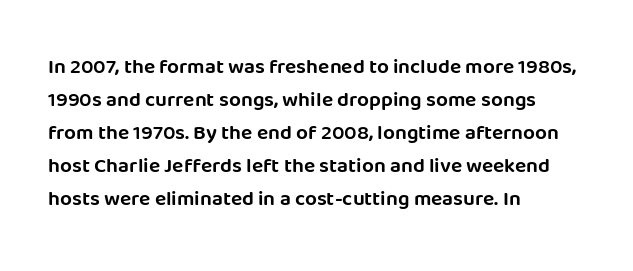
Do the letters lean? They stand straight. You could call the tracking neutral — neither tight nor loose. The passage shown is not underscored anywhere. The ragged edge is on the right, which tells us the setting is flush left. Students, observe: this is what conventionally led text looks like.
